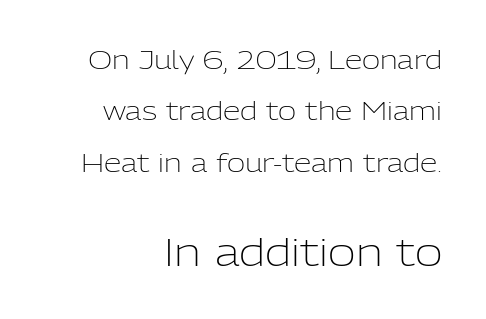
{"serif": "no", "italic": "no", "bold": "no", "weight": "light", "width": "normal", "stroke_contrast": "low", "x_height": "medium", "monospaced": "no", "underline": "no", "align": "right", "line_spacing": "loose", "line_spacing_ratio": 2.06, "letter_spacing": "normal", "letter_spacing_em": 0.0, "larger_block": "second", "size_ratio": 1.52, "glyph_px": 38}
